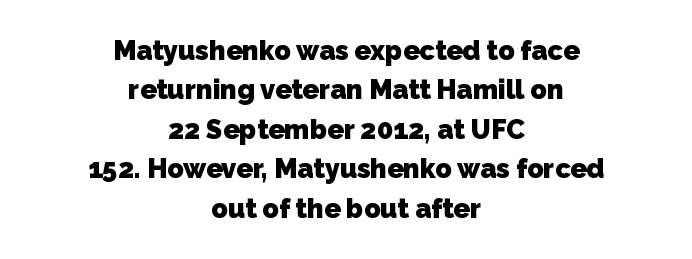
The image shows 27 px bold type; set centered, normal line spacing (1.46x), normal letter spacing, not underlined.
